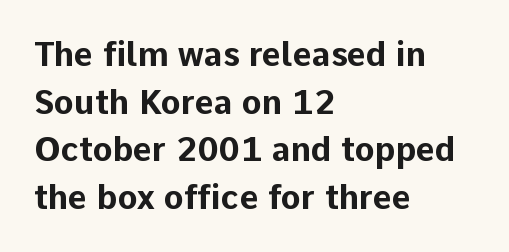
Q: Is the text bold? A: Yes.
Q: Is the text italic (slanted)? A: No, it is upright.
Q: Is the typeface a serif or a sans-serif typeface? A: Sans-serif.
Q: Is the text underlined? A: No.
Q: How is the paragraph aligned? A: Left-aligned.
Q: Is the spacing between letters normal or unusually wide? A: Normal.
Q: Is the spacing between lines tight, normal or loose? A: Normal.
Q: Width (condensed, normal, or wide)? A: Normal.
Q: Stroke contrast? A: Low.
Q: x-height? A: Medium.
Q: Monospaced? A: No.
